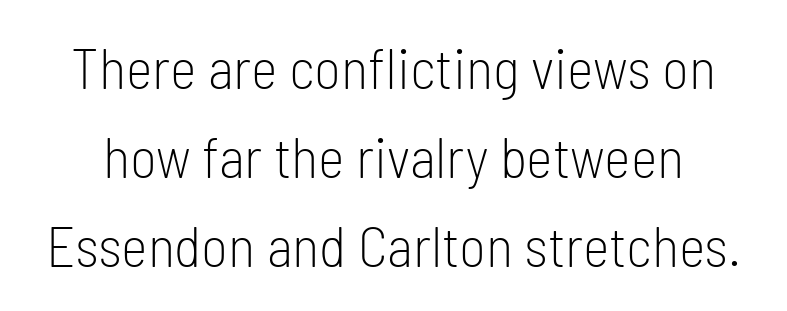
{"serif": "no", "italic": "no", "bold": "no", "weight": "light", "width": "condensed", "stroke_contrast": "low", "x_height": "medium", "monospaced": "no", "underline": "no", "line_spacing": "normal", "line_spacing_ratio": 1.56, "letter_spacing": "normal", "letter_spacing_em": 0.0, "glyph_px": 57}
